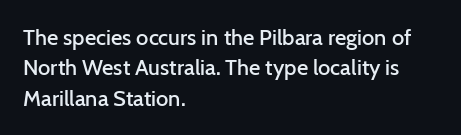
Q: Is the text bold? A: Semi-bold.
Q: Is the text italic (slanted)? A: No, it is upright.
Q: Is the text underlined? A: No.
Q: How is the paragraph aligned? A: Left-aligned.
Q: Is the spacing between letters normal or unusually wide? A: Normal.
Q: Is the spacing between lines tight, normal or loose? A: Normal.
